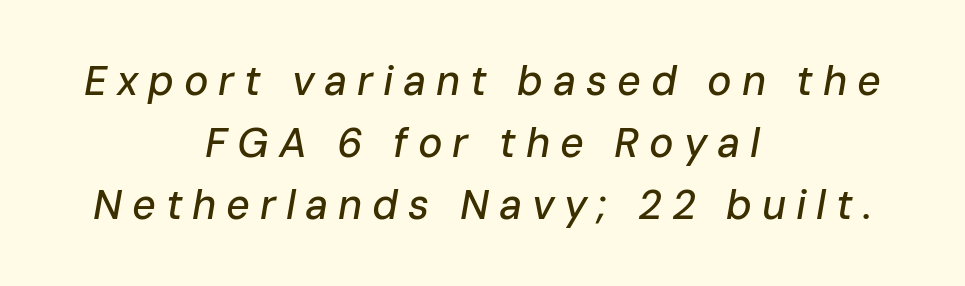
{"italic": "yes", "lean": "right", "slant_degrees": 10, "width": "normal", "stroke_contrast": "low", "x_height": "medium", "monospaced": "no", "underline": "no", "align": "center", "line_spacing": "normal", "line_spacing_ratio": 1.51, "letter_spacing": "wide", "letter_spacing_em": 0.24, "glyph_px": 41}
